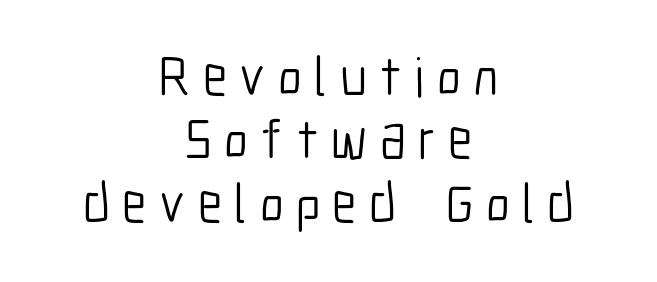
The image shows 56 px light, condensed sans-serif type, upright; set centered, tight line spacing (1.13x), unusually wide letter spacing (+0.22 em), not underlined; low stroke contrast and a medium x-height.
